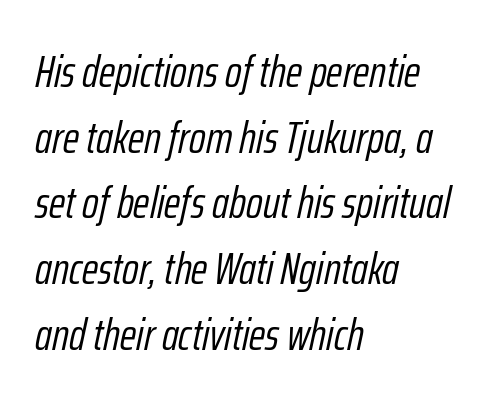
The image shows 45 px light, condensed type, italic (leaning right); set left-aligned, normal line spacing (1.46x), normal letter spacing, not underlined; low stroke contrast and a medium x-height.
